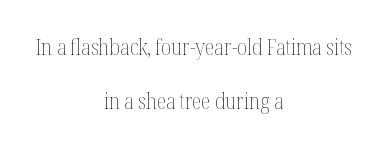
Q: Is the text bold? A: No.
Q: Is the text italic (slanted)? A: No, it is upright.
Q: Is the text underlined? A: No.
Q: How is the paragraph aligned? A: Centered.
Q: Is the spacing between letters normal or unusually wide? A: Normal.
Q: Is the spacing between lines tight, normal or loose? A: Loose.
